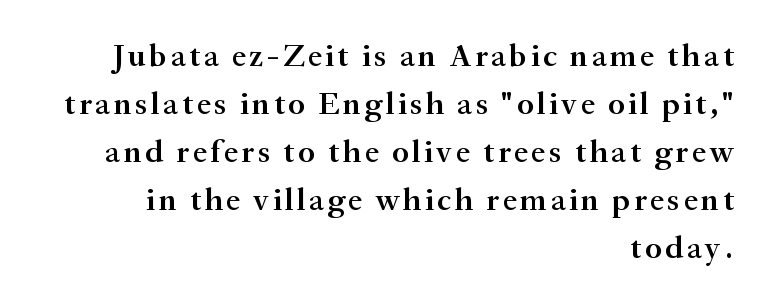
{"serif": "yes", "italic": "no", "bold": "semi", "weight": "semibold", "width": "normal", "stroke_contrast": "medium", "x_height": "small", "monospaced": "no", "underline": "no", "align": "right", "line_spacing": "normal", "line_spacing_ratio": 1.5, "glyph_px": 32}
